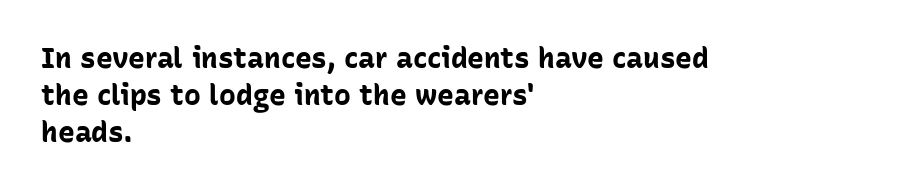
Caption: bold face, heavy strokes. Reading down the column, the eye jumps a familiar distance to each next line. Do the characters align in a grid? No, the font is proportional. Honestly, there is no underline to notice here at all. Italic: no, the glyphs are upright roman.
